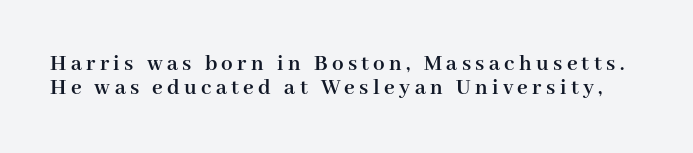
Q: Is the text bold? A: Yes.
Q: Is the text italic (slanted)? A: No, it is upright.
Q: Is the text underlined? A: No.
Q: Is the spacing between lines tight, normal or loose? A: Tight.
